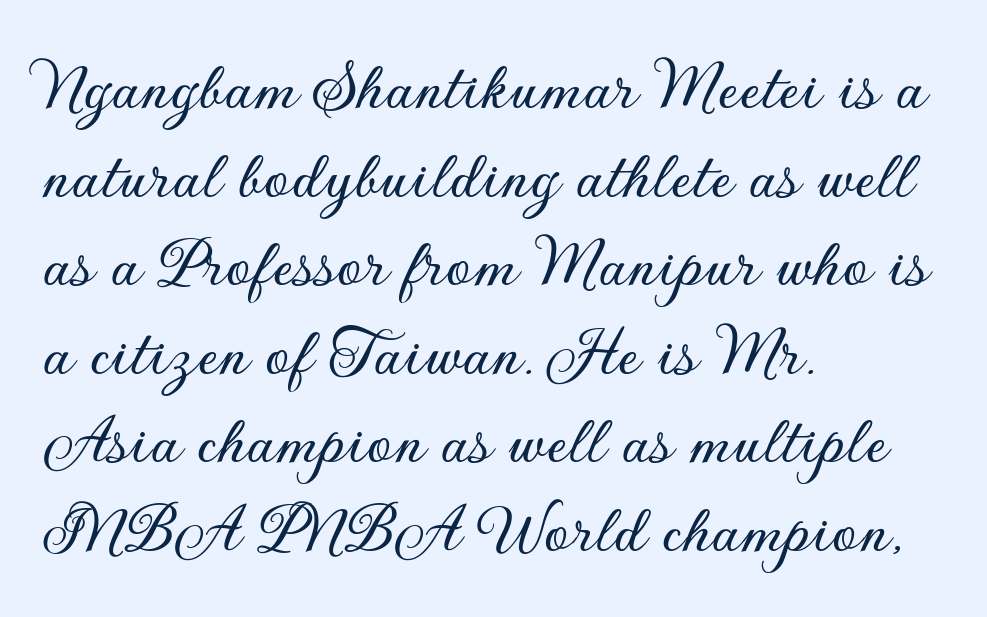
The image shows 72 px sans-serif type; set left-aligned, line spacing 1.23x, normal letter spacing, not underlined; low stroke contrast and a small x-height.
